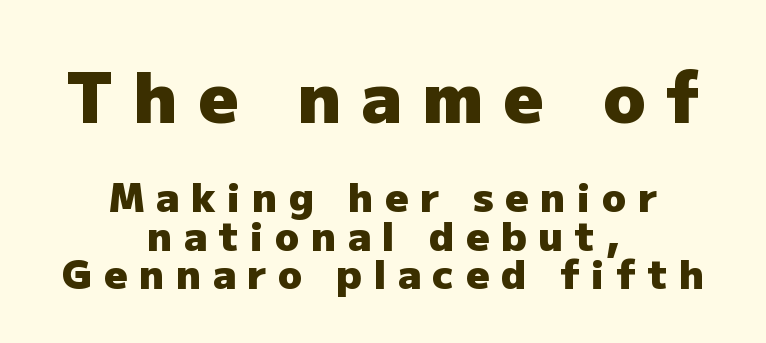
Each row of text sits above clean, open space. Compared with a flush-left layout, this one balances lines on the center instead. Letter spacing: wide. The passage shown stacks its lines with hardly any gap. Visually, the top section dominates because its glyphs are scaled up. The sample has been set heavy, in full bold.
